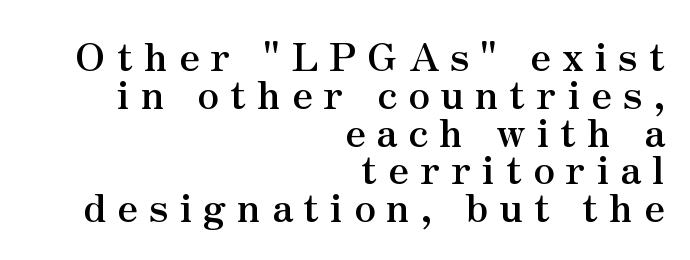
The foot of each line stays bare and open. This sample uses a serif face. Italic: no, the glyphs are upright roman. The rendering uses natural spacing where letterforms have individual widths.
